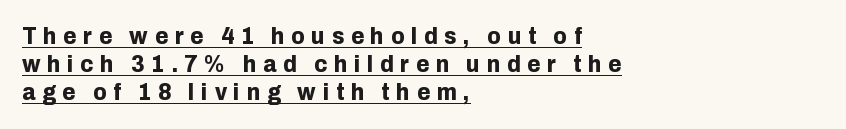
Q: Is the text bold? A: Yes.
Q: Is the text italic (slanted)? A: No, it is upright.
Q: Is the text underlined? A: Yes.
Q: How is the paragraph aligned? A: Left-aligned.
Q: Is the spacing between letters normal or unusually wide? A: Unusually wide.
